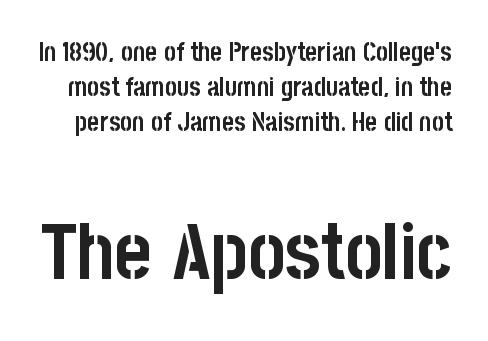
The image shows 79 px semibold, condensed sans-serif type, upright; set normal line spacing (1.35x), normal letter spacing, not underlined; the second (bottom) block is 3.04x larger; low stroke contrast and a large x-height.
